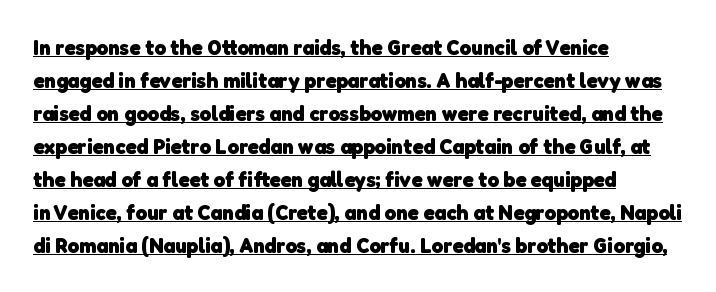
In terms of weight, the rendering is a true, heavy bold. In designer terms, the underline attribute is active on this setting. Horizontal bands of white between lines are of average thickness. You could call the tracking neutral — neither tight nor loose. One-word summary of the alignment: left.
